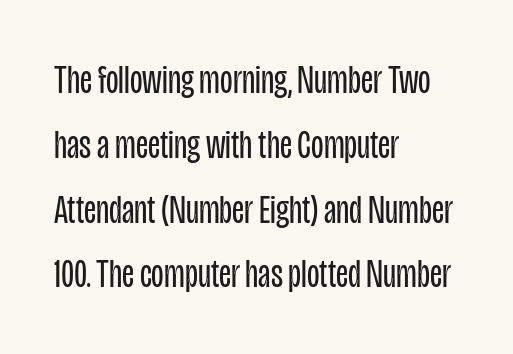
Q: Is the text bold? A: No.
Q: Is the text italic (slanted)? A: No, it is upright.
Q: Is the typeface a serif or a sans-serif typeface? A: Sans-serif.
Q: Is the text underlined? A: No.
Q: How is the paragraph aligned? A: Left-aligned.
Q: Is the spacing between letters normal or unusually wide? A: Normal.
Q: Is the spacing between lines tight, normal or loose? A: Normal.
Q: Width (condensed, normal, or wide)? A: Condensed.
Q: Stroke contrast? A: Low.
Q: x-height? A: Large.
Q: Monospaced? A: No.
